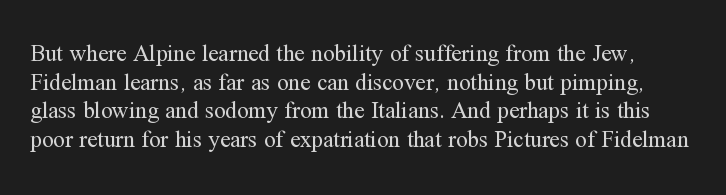
Is the stroke heavy? The answer is a plain regular-or-lighter. The font's upright variant was chosen for this text. Nobody drew a line under any word here. How are the letters spaced? Ordinarily, with no added tracking.
